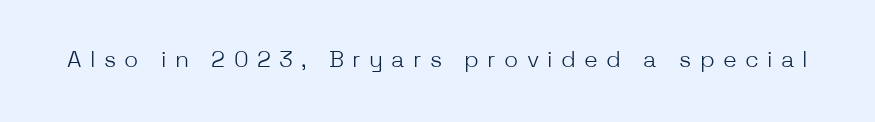
The image shows 23 px text type, upright; set unusually wide letter spacing (+0.36 em), not underlined.
